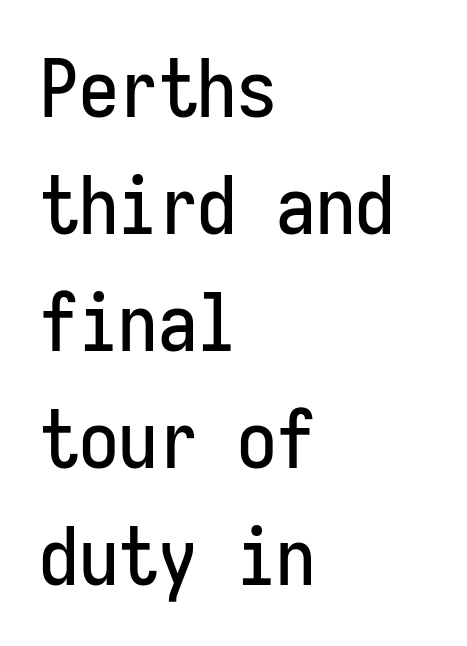
The image shows 79 px condensed sans-serif type, upright, monospaced; set left-aligned, normal line spacing (1.48x), normal letter spacing, not underlined; low stroke contrast and a medium x-height.
